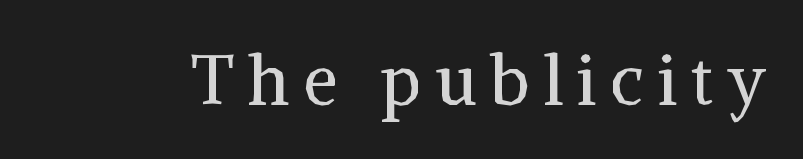
{"serif": "yes", "italic": "no", "bold": "no", "weight": "regular", "width": "normal", "stroke_contrast": "medium", "x_height": "medium", "monospaced": "no", "underline": "no", "letter_spacing": "wide", "letter_spacing_em": 0.2, "glyph_px": 69}
